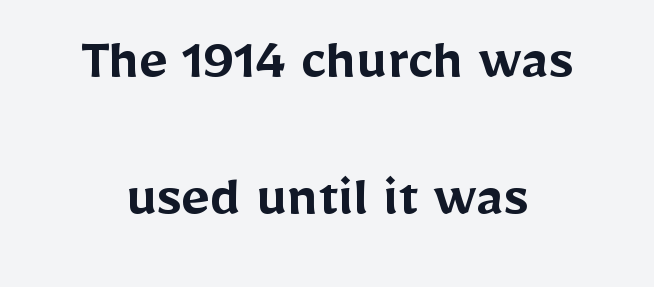
{"serif": "no", "italic": "no", "bold": "semi", "weight": "semibold", "width": "normal", "stroke_contrast": "low", "x_height": "medium", "monospaced": "no", "underline": "no", "line_spacing": "loose", "line_spacing_ratio": 2.21, "letter_spacing": "normal", "letter_spacing_em": 0.0, "glyph_px": 62}
